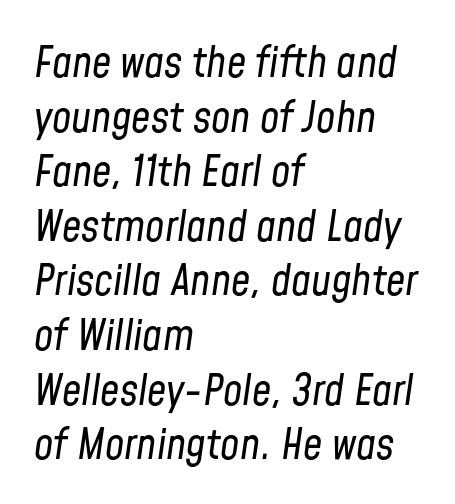
Normally led — the rows are evenly, conventionally spaced. Looking at the ascenders, they clearly lean. Varying glyph widths throughout — classic text-font behaviour. Layout note: lines flush left. Clear beneath every line of the passage.
